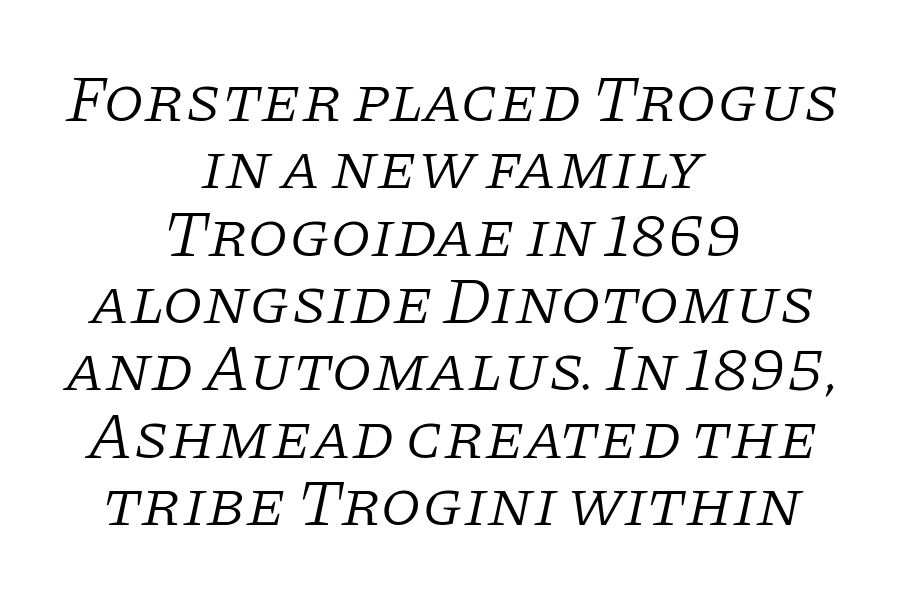
The image shows 66 px light serif type, italic (leaning right); set centered, tight line spacing (1.02x), normal letter spacing, not underlined; low stroke contrast and a large x-height.
